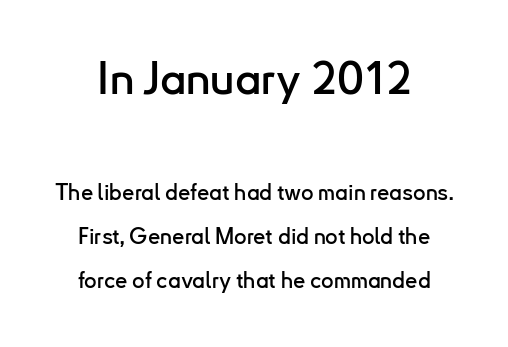
The image shows 45 px sans-serif type, upright; set loose line spacing (2.0x), normal letter spacing, not underlined; the first (top) block is 2.05x larger; low stroke contrast and a small x-height.
